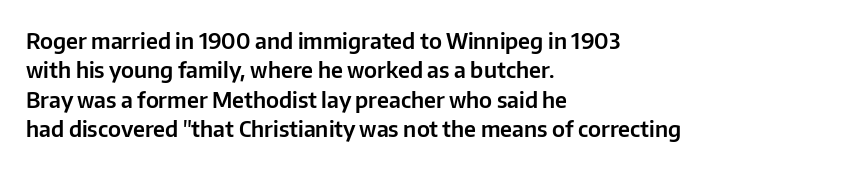
Q: Is the text italic (slanted)? A: No, it is upright.
Q: Is the text underlined? A: No.
Q: How is the paragraph aligned? A: Left-aligned.
Q: Is the spacing between letters normal or unusually wide? A: Normal.
Q: Is the spacing between lines tight, normal or loose? A: Normal.
